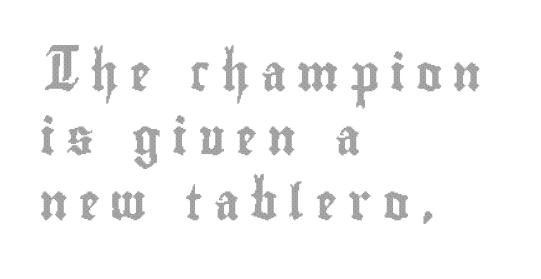
Q: Is the text italic (slanted)? A: No, it is upright.
Q: Is the text underlined? A: No.
Q: How is the paragraph aligned? A: Left-aligned.
Q: Is the spacing between letters normal or unusually wide? A: Unusually wide.
Q: Width (condensed, normal, or wide)? A: Condensed.
Q: x-height? A: Small.
Q: Monospaced? A: No.
